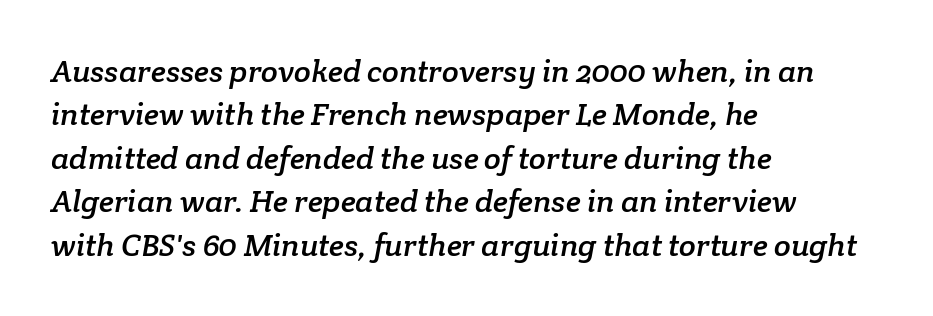
Reading down the column, the eye jumps a familiar distance to each next line. Letterform terminals end in serifs throughout the passage. Casual observation: everything's shoved over to the left. Tracking here is standard; glyphs follow each other at the usual distance.
